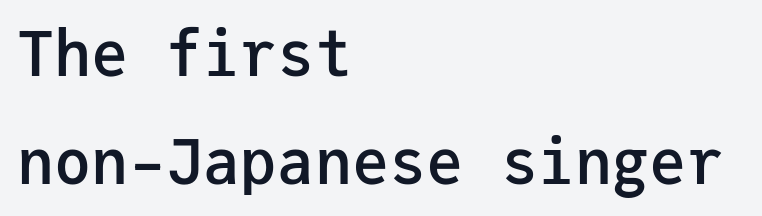
The image shows 62 px semibold sans-serif type, upright, monospaced; set left-aligned, line spacing 1.75x, normal letter spacing, not underlined; low stroke contrast and a medium x-height.
